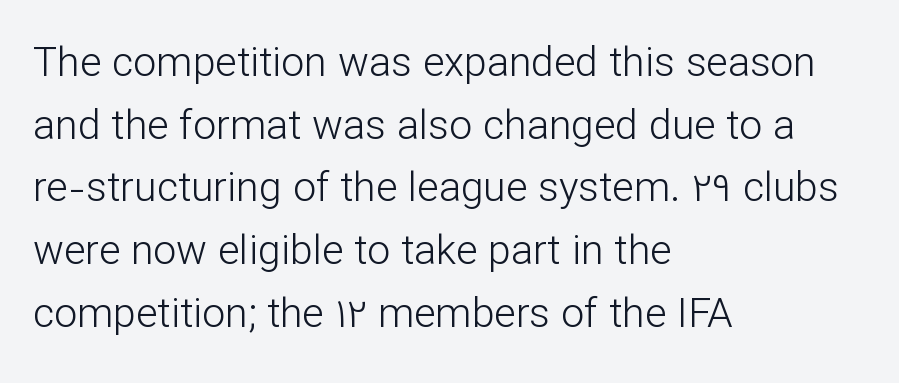
The image shows 41 px light sans-serif type, upright; set left-aligned, normal line spacing (1.53x), normal letter spacing, not underlined; low stroke contrast and a medium x-height.
